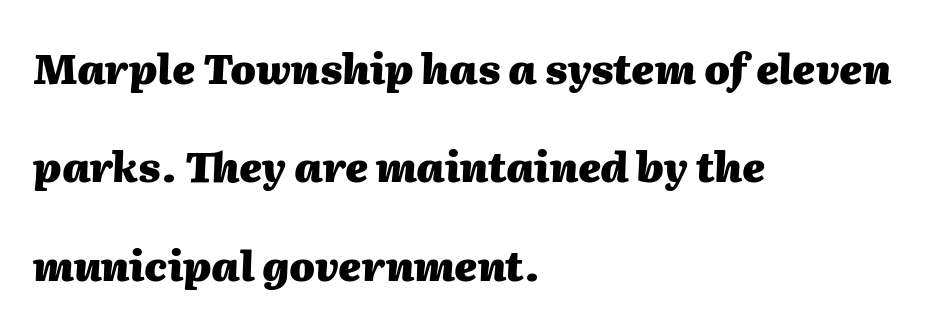
The image shows 41 px heavy type, italic (leaning right); set left-aligned, loose line spacing (2.4x), normal letter spacing, not underlined; medium stroke contrast and a medium x-height.
